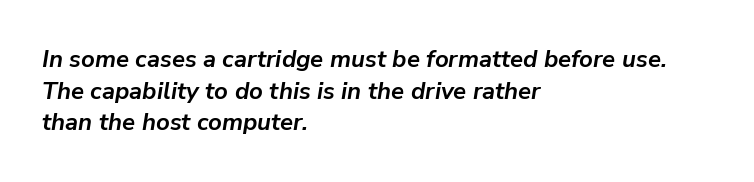
Bare-footed words on every line. This sample keeps an unexceptional amount of space between lines. Tall strokes in this sample are angled rather than plumb. I'd describe the lettering as bold — thick and assertive. The type is set solid horizontally, with unmodified tracking.
